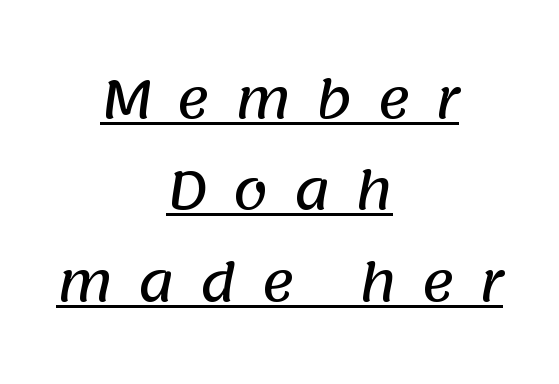
{"serif": "no", "width": "normal", "stroke_contrast": "low", "x_height": "large", "monospaced": "no", "underline": "yes", "align": "center", "line_spacing_ratio": 1.79, "letter_spacing": "wide", "letter_spacing_em": 0.47, "glyph_px": 51}
